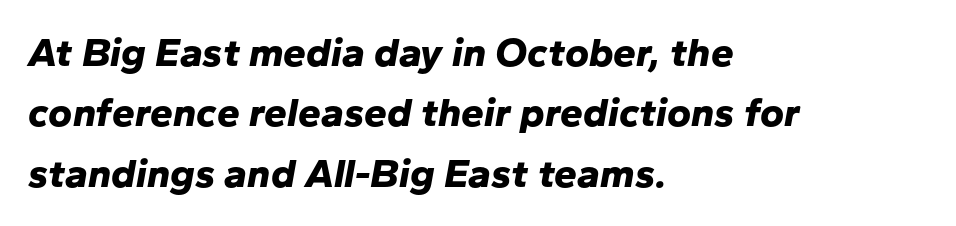
A full-strength bold gives these letters their thick strokes. Alignment: flush left. Character widths vary here, with narrow letters taking less room than wide ones. The vertical gap from one line to the next is medium. Between one letter and the next there's only the usual sliver of space. Descenders hang freely into open space.
